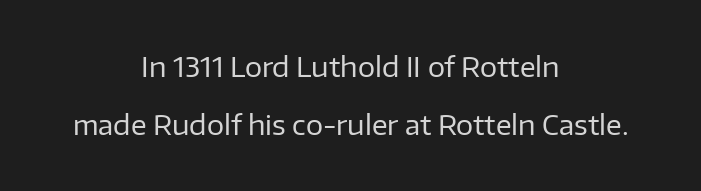
The image shows 27 px text type, upright; set centered, loose line spacing (2.16x), normal letter spacing, not underlined.
